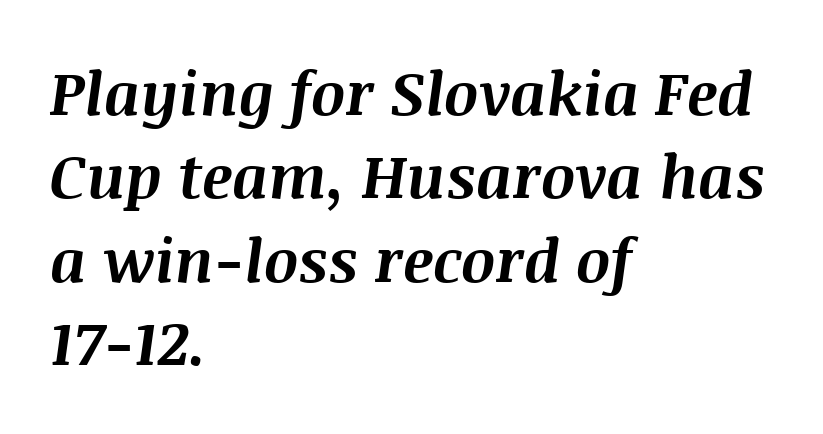
{"italic": "yes", "lean": "right", "slant_degrees": 8, "bold": "yes", "weight": "bold", "width": "normal", "stroke_contrast": "medium", "x_height": "large", "monospaced": "no", "underline": "no", "align": "left", "line_spacing": "normal", "line_spacing_ratio": 1.39, "letter_spacing": "normal", "letter_spacing_em": 0.0, "glyph_px": 60}
